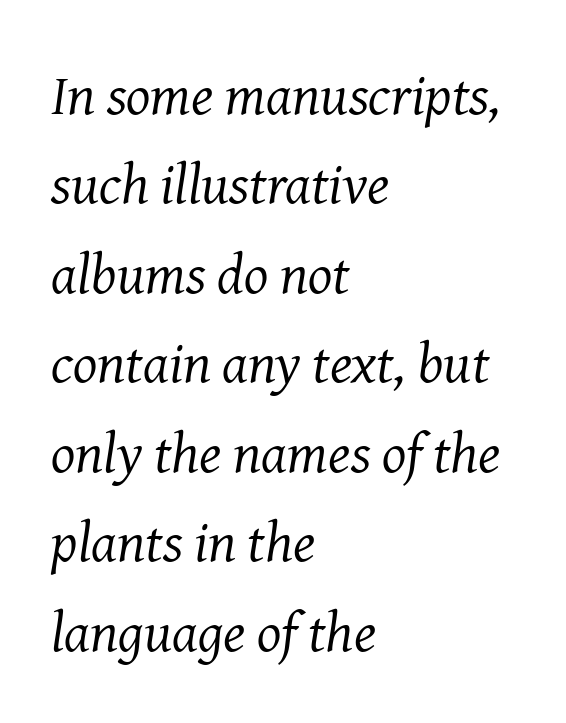
The image shows 57 px regular-weight serif type, italic (leaning right); set left-aligned, normal line spacing (1.57x), normal letter spacing, not underlined; medium stroke contrast and a medium x-height.
